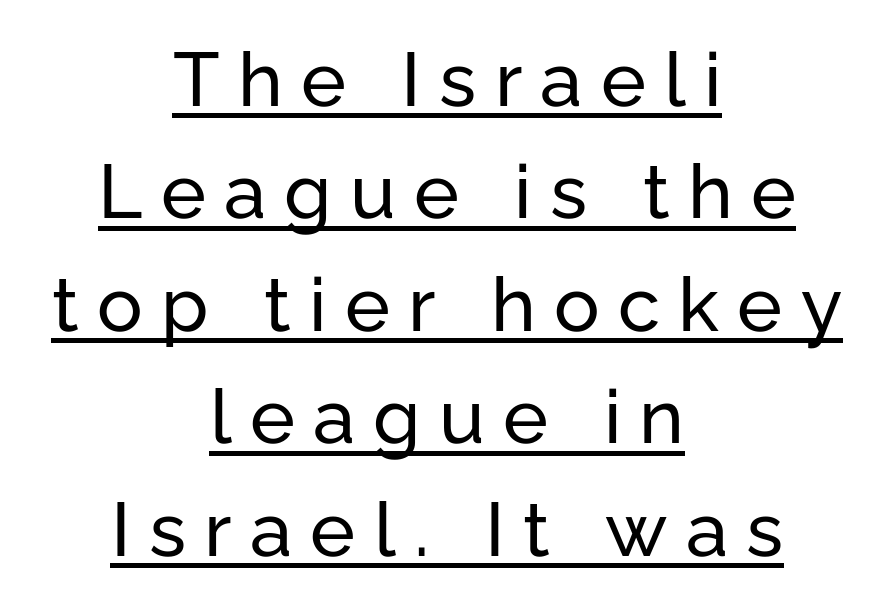
Q: Is the text italic (slanted)? A: No, it is upright.
Q: Is the typeface a serif or a sans-serif typeface? A: Sans-serif.
Q: Is the text underlined? A: Yes.
Q: How is the paragraph aligned? A: Centered.
Q: Is the spacing between letters normal or unusually wide? A: Unusually wide.
Q: Is the spacing between lines tight, normal or loose? A: Normal.
Q: Width (condensed, normal, or wide)? A: Normal.
Q: Stroke contrast? A: Low.
Q: x-height? A: Medium.
Q: Monospaced? A: No.
